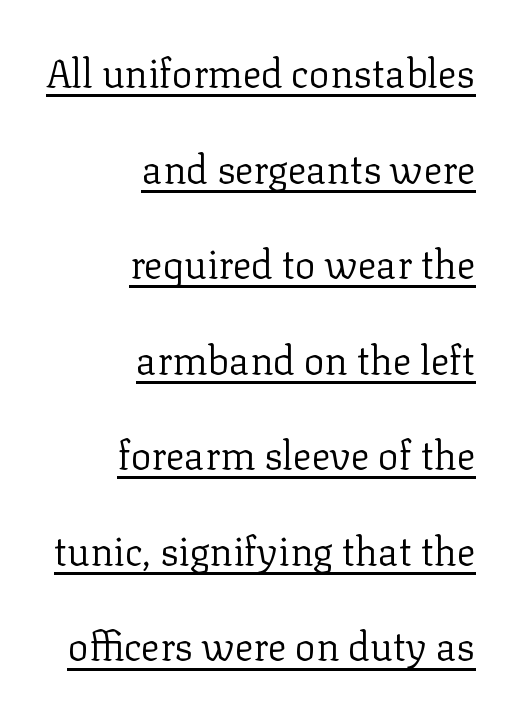
{"serif": "yes", "italic": "no", "bold": "no", "weight": "regular", "width": "normal", "stroke_contrast": "low", "x_height": "medium", "monospaced": "no", "underline": "yes", "align": "right", "line_spacing": "loose", "line_spacing_ratio": 2.45, "letter_spacing": "normal", "letter_spacing_em": 0.0, "glyph_px": 39}
